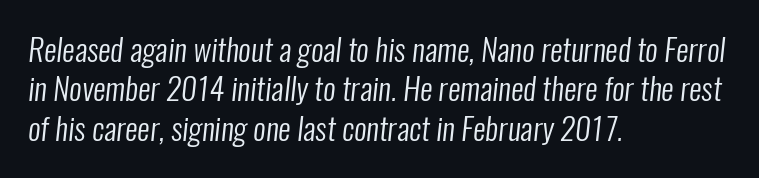
Nothing heavy about these letters — not bold at all. Does the copy run flush right? No — it runs flush left. The face used here is proportionally spaced, like ordinary book or web type. One glance says typical: line gaps are just what's usual. Beneath every word, the page is bare. No extra tracking has been applied to these lines.
